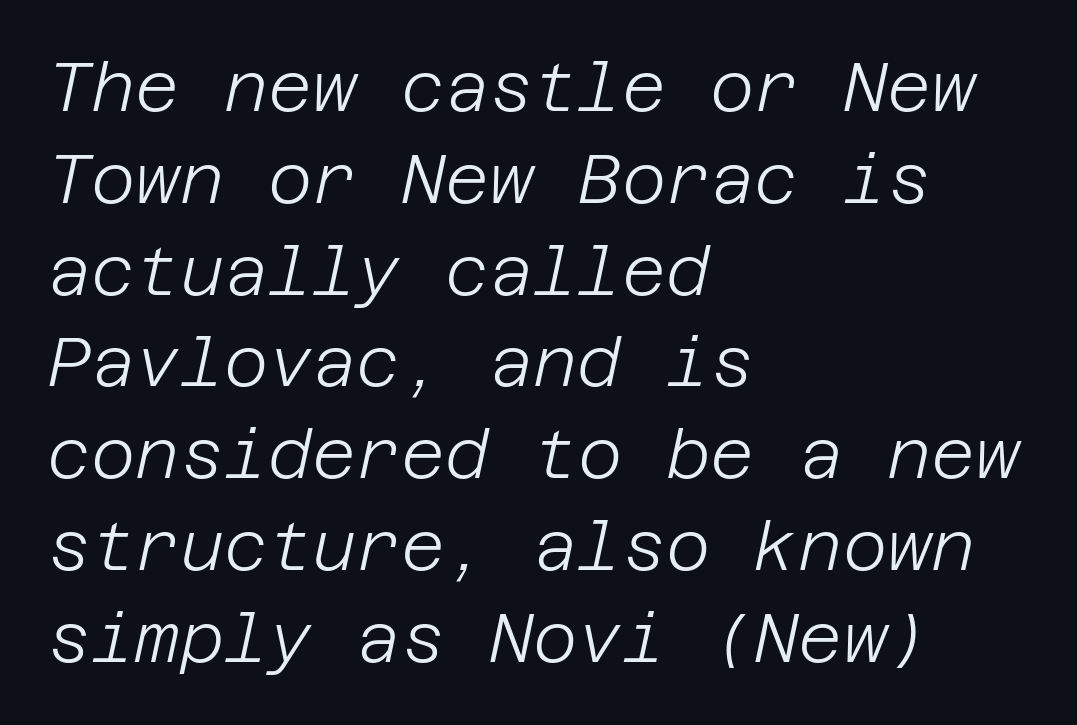
Q: Is the text bold? A: No.
Q: Is the text italic (slanted)? A: Yes, it leans right by about 12 degrees.
Q: Is the text underlined? A: No.
Q: How is the paragraph aligned? A: Left-aligned.
Q: Is the spacing between letters normal or unusually wide? A: Normal.
Q: Is the spacing between lines tight, normal or loose? A: Normal.
Q: Width (condensed, normal, or wide)? A: Normal.
Q: Stroke contrast? A: Low.
Q: x-height? A: Large.
